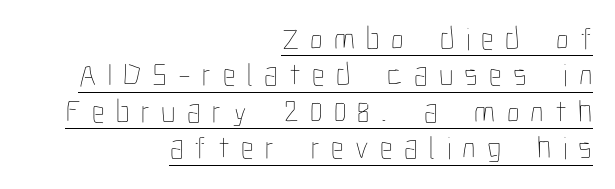
The image shows 32 px thin, condensed type, upright; set right-aligned, tight line spacing (1.14x), unusually wide letter spacing (+0.35 em), underlined; low stroke contrast and a medium x-height.
